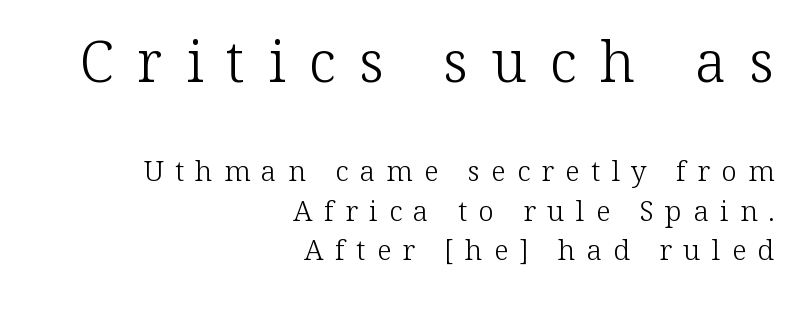
The image shows 57 px light serif type, upright; set right-aligned, normal line spacing (1.4x), unusually wide letter spacing (+0.41 em), not underlined; the first (top) block is 2.04x larger; low stroke contrast and a medium x-height.
